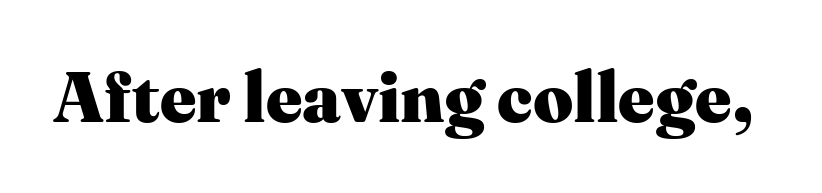
Q: Is the text bold? A: Yes.
Q: Is the text italic (slanted)? A: No, it is upright.
Q: Is the typeface a serif or a sans-serif typeface? A: Serif.
Q: Is the text underlined? A: No.
Q: Is the spacing between letters normal or unusually wide? A: Normal.
Q: Width (condensed, normal, or wide)? A: Normal.
Q: Stroke contrast? A: Medium.
Q: x-height? A: Medium.
Q: Monospaced? A: No.
